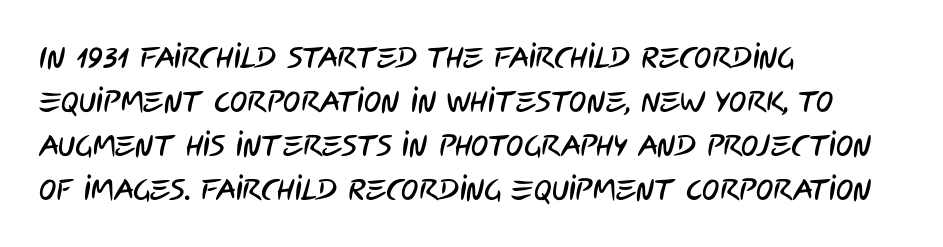
Short note: letters normally spaced. Teacher's note: observe the even left margin — that is flush-left alignment. No word sits above an underline. Vertically, the passage feels balanced, rows spaced as you'd expect.
